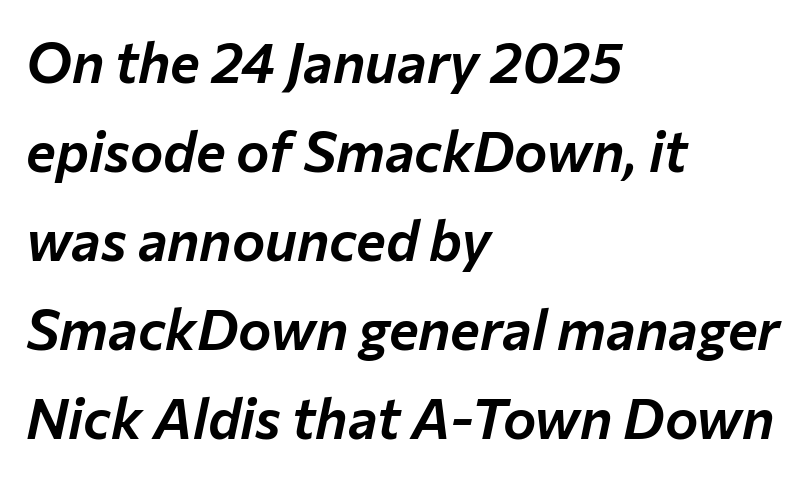
Q: Is the text italic (slanted)? A: Yes, it leans right by about 12 degrees.
Q: Is the text underlined? A: No.
Q: How is the paragraph aligned? A: Left-aligned.
Q: Is the spacing between letters normal or unusually wide? A: Normal.
Q: Is the spacing between lines tight, normal or loose? A: Normal.
Q: Width (condensed, normal, or wide)? A: Normal.
Q: Stroke contrast? A: Low.
Q: x-height? A: Medium.
Q: Monospaced? A: No.
